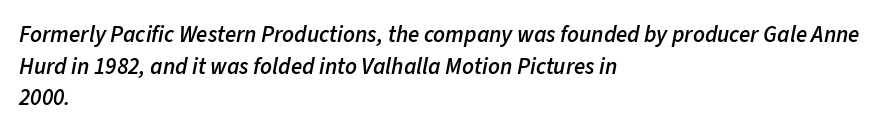
The image shows 23 px text type, italic (leaning right); set left-aligned, normal line spacing (1.37x), normal letter spacing, not underlined.
